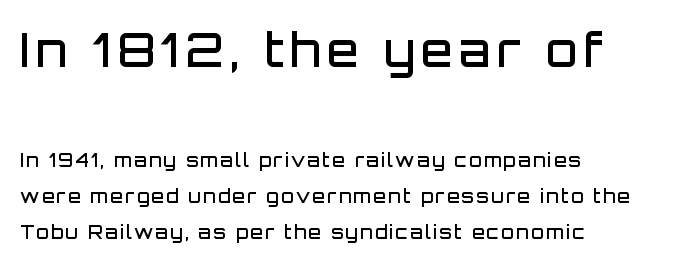
The leading is generous, giving the passage an open texture. The rendering anchors every line to the left-hand side. These lines are rendered in a variable-pitch font. A student would notice the top passage is typeset larger than what follows.
